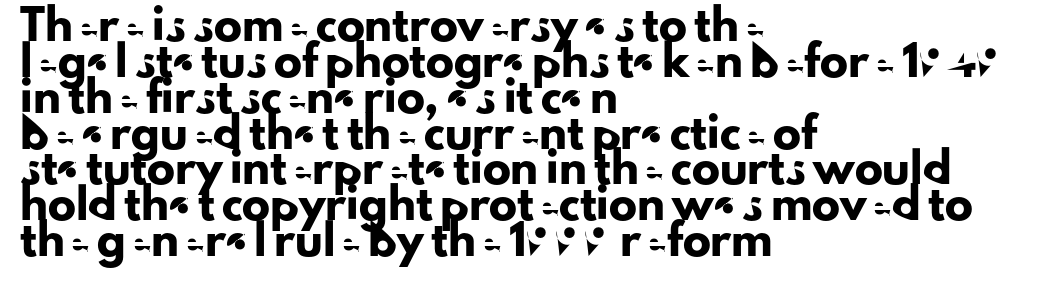
Baseline-to-baseline distance is the conventional proportion of letter height. The ragged edge is on the right, which tells us the setting is flush left. You could not count columns in this text — the font is proportionally spaced. It's the straight-up-and-down kind of type. The face used here is rendered with its standard letterfit.
